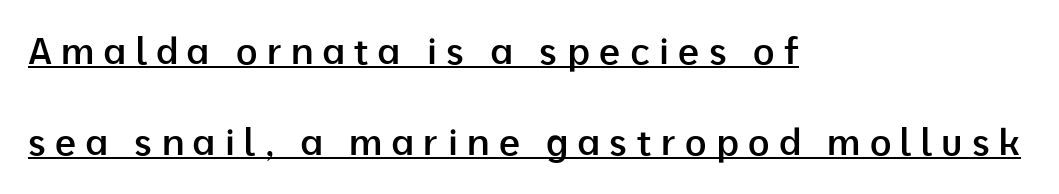
Q: Is the text bold? A: Semi-bold.
Q: Is the text italic (slanted)? A: No, it is upright.
Q: Is the typeface a serif or a sans-serif typeface? A: Sans-serif.
Q: Is the text underlined? A: Yes.
Q: How is the paragraph aligned? A: Left-aligned.
Q: Is the spacing between letters normal or unusually wide? A: Unusually wide.
Q: Is the spacing between lines tight, normal or loose? A: Loose.
Q: Width (condensed, normal, or wide)? A: Normal.
Q: Stroke contrast? A: Low.
Q: x-height? A: Medium.
Q: Monospaced? A: No.
